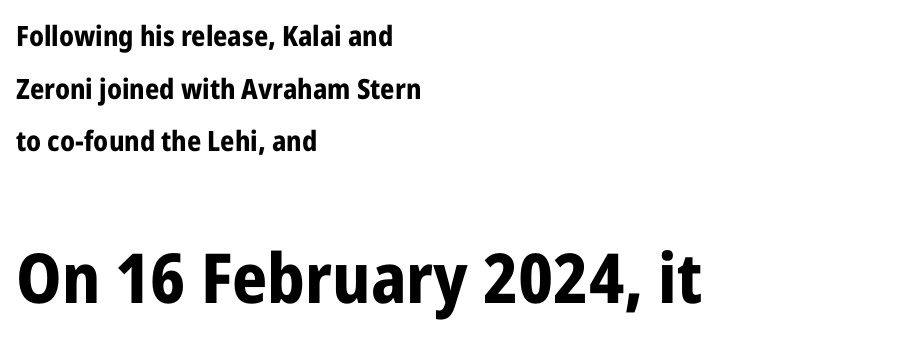
Q: Is the text bold? A: Yes.
Q: Is the text italic (slanted)? A: No, it is upright.
Q: Is the typeface a serif or a sans-serif typeface? A: Sans-serif.
Q: Is the text underlined? A: No.
Q: How is the paragraph aligned? A: Left-aligned.
Q: Is the spacing between letters normal or unusually wide? A: Normal.
Q: Which block of text is set in a larger size, the first (top) or the second (bottom)? A: The second (bottom) one.
Q: Width (condensed, normal, or wide)? A: Condensed.
Q: Stroke contrast? A: Low.
Q: x-height? A: Medium.
Q: Monospaced? A: No.
